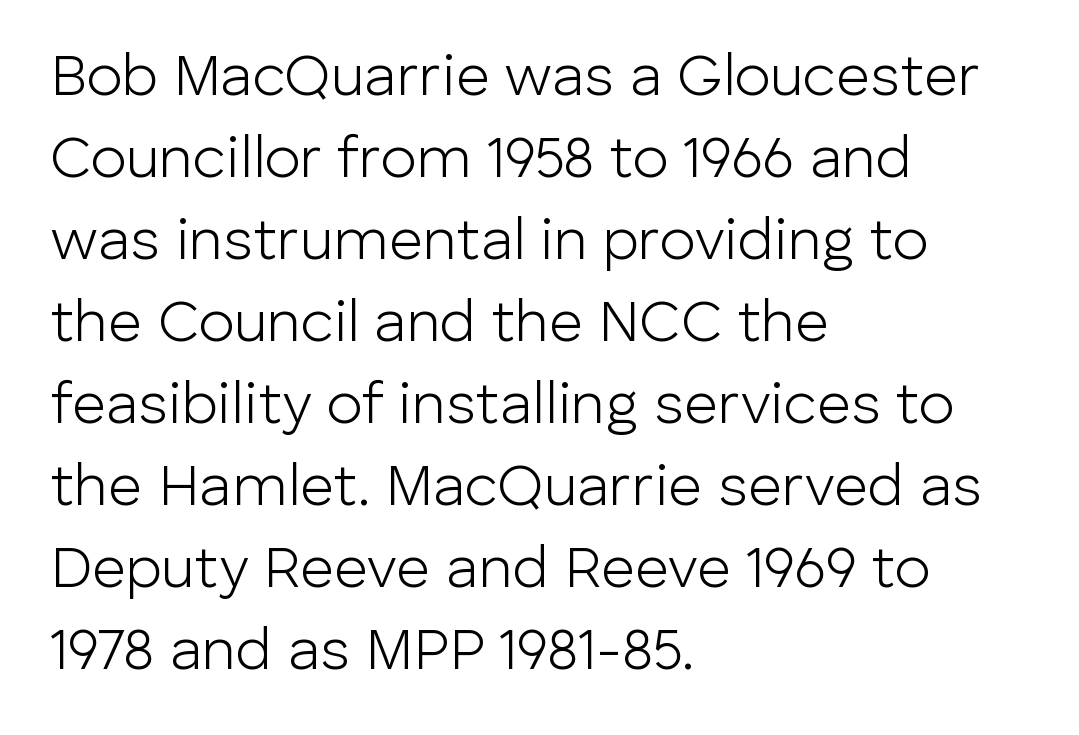
The image shows 59 px light sans-serif type, upright; set left-aligned, normal line spacing (1.39x), normal letter spacing, not underlined; low stroke contrast and a medium x-height.
